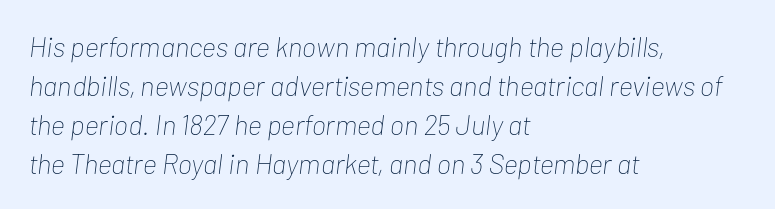
{"italic": "yes", "lean": "right", "slant_degrees": 7, "bold": "no", "weight": "thin", "width": "condensed", "stroke_contrast": "low", "x_height": "medium", "monospaced": "no", "underline": "no", "align": "left", "line_spacing": "normal", "line_spacing_ratio": 1.39, "letter_spacing": "normal", "letter_spacing_em": 0.0, "glyph_px": 28}
